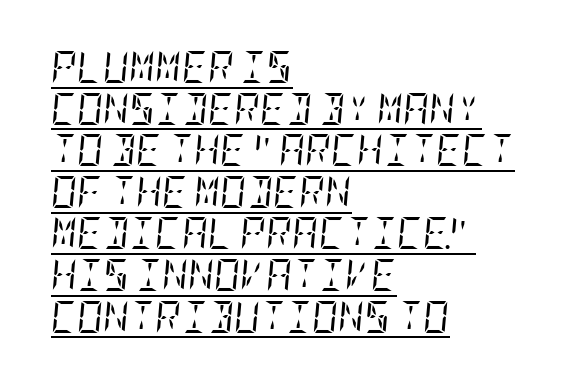
Q: Is the text bold? A: No.
Q: Is the text italic (slanted)? A: Yes, it leans right by about 5 degrees.
Q: Is the typeface a serif or a sans-serif typeface? A: Serif.
Q: Is the text underlined? A: Yes.
Q: How is the paragraph aligned? A: Left-aligned.
Q: Is the spacing between letters normal or unusually wide? A: Normal.
Q: Is the spacing between lines tight, normal or loose? A: Normal.
Q: Width (condensed, normal, or wide)? A: Condensed.
Q: Stroke contrast? A: Low.
Q: x-height? A: Large.
